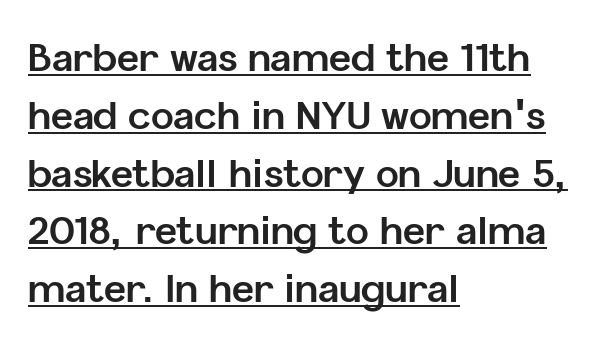
The passage shown is typed in a proportional face where columns would drift. The typesetter has applied underlining to the passage shown. In terms of letterform style, serifs are entirely absent. Baseline-to-baseline distance is the conventional proportion of letter height. This sample is left-justified, so line endings fall wherever the words run out. A typesetter would mark this as roman, not italic.
